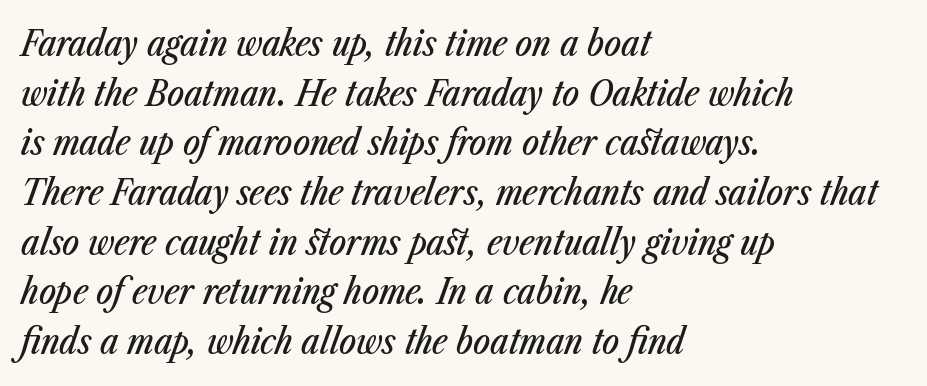
The image shows 36 px condensed type, italic (leaning right); set left-aligned, normal line spacing (1.38x), normal letter spacing, not underlined; low stroke contrast and a medium x-height.
